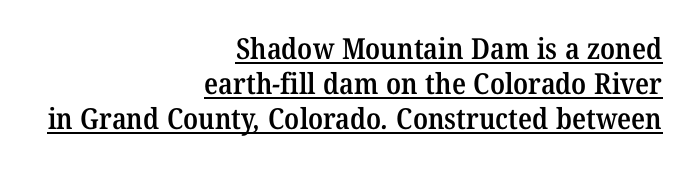
Examine the stroke ends and you'll spot serifs. Weight: semibold (demi). Somebody hit Ctrl+U on this one — the words are underlined. Characters follow at the spacing the type designer built in. Does the copy run flush right? Yes — the right margin is perfectly even.
